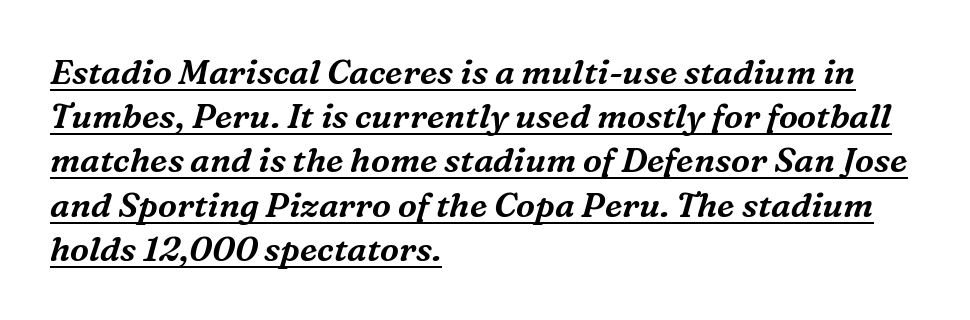
A serif font was chosen for this passage. A typographer would call this underscored text. This is oblique type, the kind used for emphasis or titles. The line-height multiplier appears to be the usual default.
